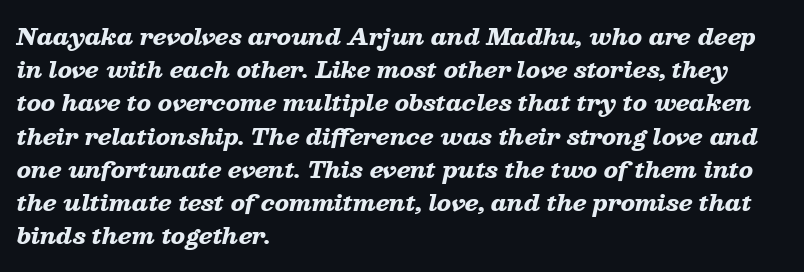
The image shows 22 px bold type, italic (leaning right); set left-aligned, normal line spacing (1.51x), normal letter spacing, not underlined.
